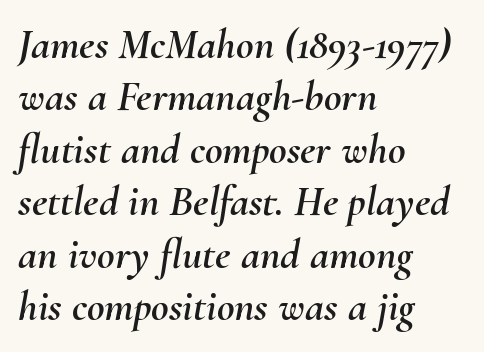
Q: Is the text italic (slanted)? A: Yes, it leans right by about 10 degrees.
Q: Is the text underlined? A: No.
Q: How is the paragraph aligned? A: Left-aligned.
Q: Is the spacing between letters normal or unusually wide? A: Normal.
Q: Width (condensed, normal, or wide)? A: Normal.
Q: Stroke contrast? A: Medium.
Q: x-height? A: Small.
Q: Monospaced? A: No.
